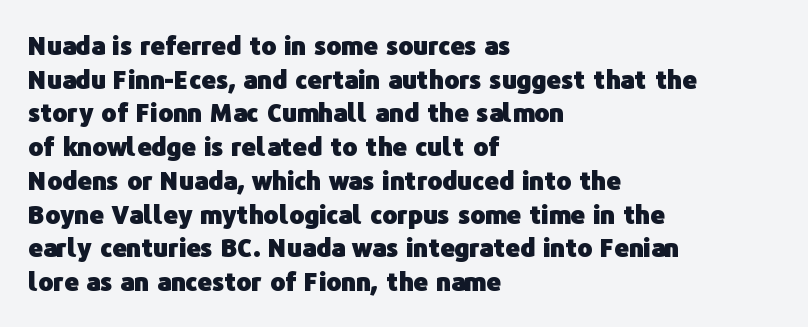
The image shows 25 px bold type, upright; set left-aligned, normal line spacing (1.35x), normal letter spacing, not underlined.
